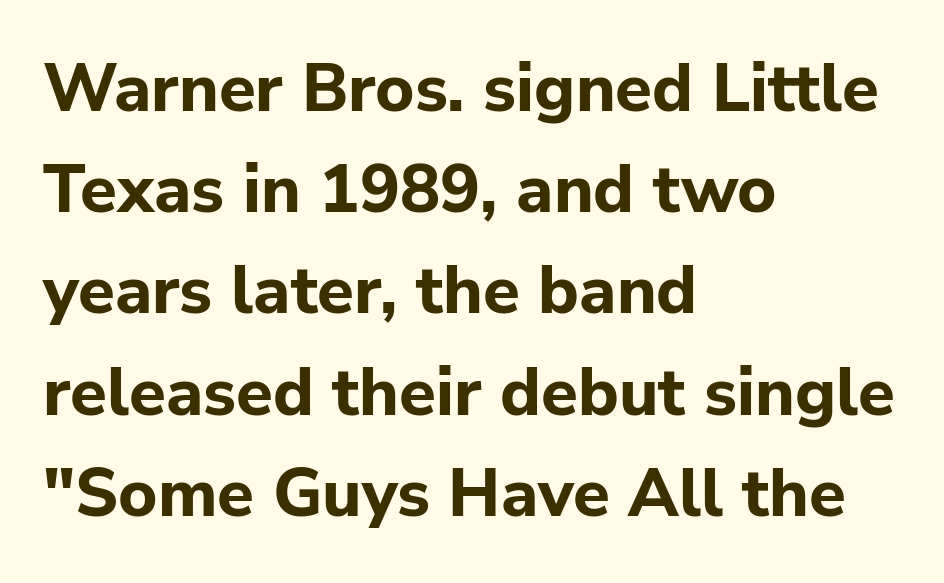
Q: Is the text bold? A: Yes.
Q: Is the text italic (slanted)? A: No, it is upright.
Q: Is the typeface a serif or a sans-serif typeface? A: Sans-serif.
Q: Is the text underlined? A: No.
Q: How is the paragraph aligned? A: Left-aligned.
Q: Is the spacing between letters normal or unusually wide? A: Normal.
Q: Is the spacing between lines tight, normal or loose? A: Normal.
Q: Width (condensed, normal, or wide)? A: Normal.
Q: Stroke contrast? A: Low.
Q: x-height? A: Medium.
Q: Monospaced? A: No.
